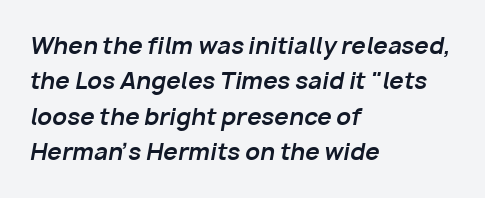
Tall strokes in this sample are angled rather than plumb. Characters follow at the spacing the type designer built in. The paragraph has a hard left edge and a soft right edge. These lines carry a lot of weight — the face is fully bold. The vertical gap from one line to the next is medium.
